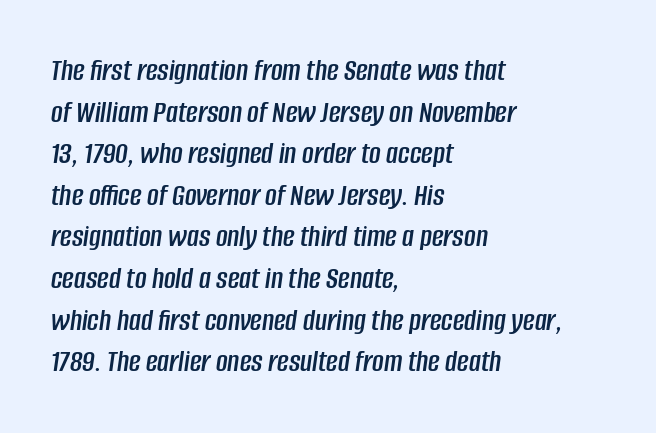
Q: Is the text italic (slanted)? A: Yes, it leans right by about 8 degrees.
Q: Is the text underlined? A: No.
Q: How is the paragraph aligned? A: Left-aligned.
Q: Is the spacing between letters normal or unusually wide? A: Normal.
Q: Is the spacing between lines tight, normal or loose? A: Normal.
Q: Width (condensed, normal, or wide)? A: Condensed.
Q: Stroke contrast? A: Low.
Q: x-height? A: Large.
Q: Monospaced? A: No.
